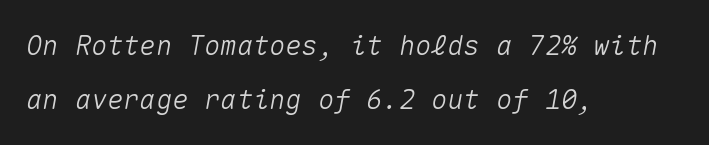
Look at the tracking — it's just the regular setting, nothing added. Is the block centered? No — it sits flush against the left margin. There's an unmistakable incline to the writing here. Whoever set this chose breathing room over compactness in the vertical rhythm. Clear beneath every line of the passage.
